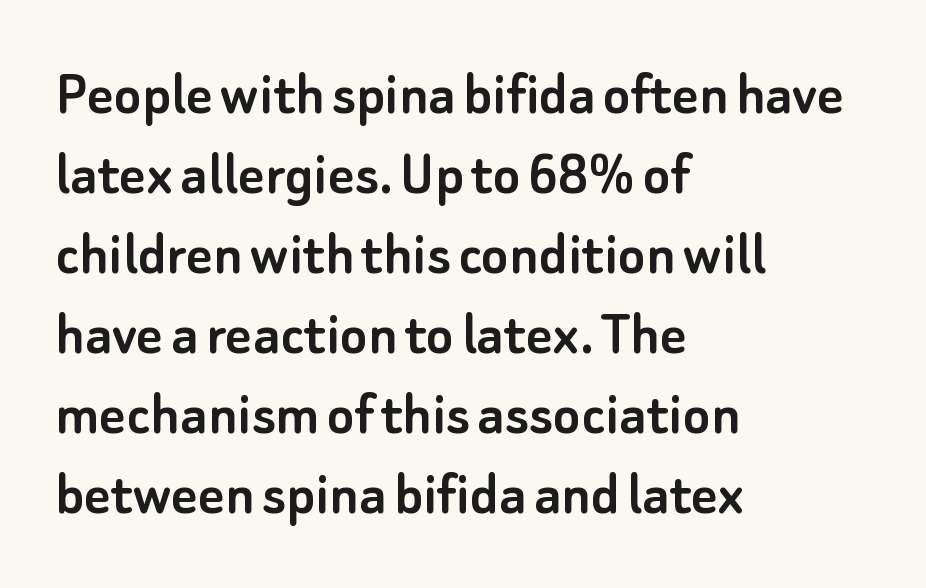
The image shows 64 px sans-serif type, upright; set left-aligned, normal line spacing (1.25x), normal letter spacing, not underlined; low stroke contrast and a small x-height.
